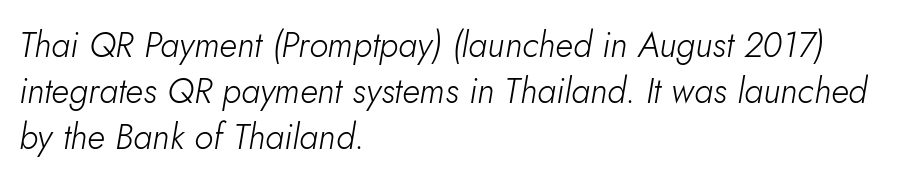
{"italic": "yes", "lean": "right", "slant_degrees": 10, "bold": "no", "weight": "light", "width": "normal", "stroke_contrast": "low", "x_height": "small", "monospaced": "no", "underline": "no", "align": "left", "line_spacing": "normal", "line_spacing_ratio": 1.32, "letter_spacing": "normal", "letter_spacing_em": 0.0, "glyph_px": 35}
